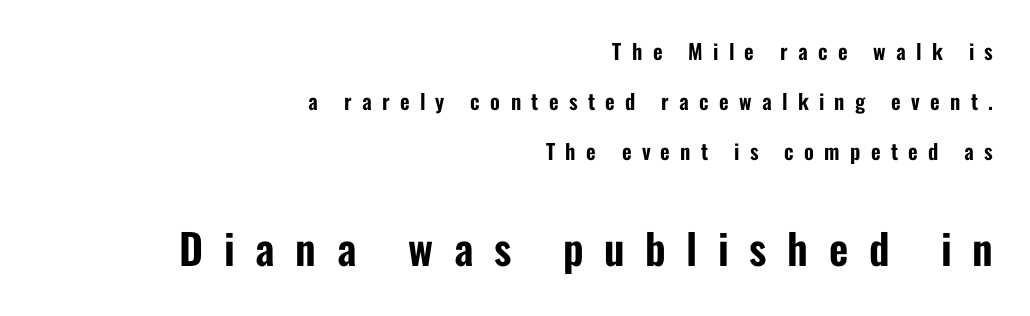
Q: Is the text italic (slanted)? A: No, it is upright.
Q: Is the typeface a serif or a sans-serif typeface? A: Sans-serif.
Q: Is the text underlined? A: No.
Q: How is the paragraph aligned? A: Right-aligned.
Q: Is the spacing between letters normal or unusually wide? A: Unusually wide.
Q: Is the spacing between lines tight, normal or loose? A: Loose.
Q: Which block of text is set in a larger size, the first (top) or the second (bottom)? A: The second (bottom) one.
Q: Width (condensed, normal, or wide)? A: Condensed.
Q: Stroke contrast? A: Low.
Q: x-height? A: Medium.
Q: Monospaced? A: No.
